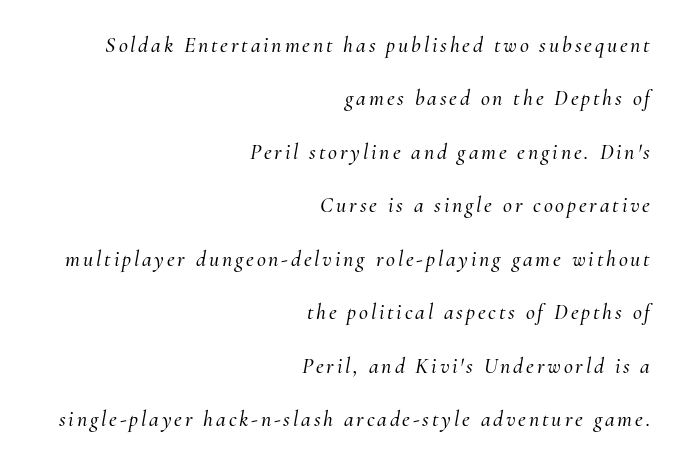
Q: Is the text italic (slanted)? A: Yes, it leans right by about 10 degrees.
Q: Is the text underlined? A: No.
Q: How is the paragraph aligned? A: Right-aligned.
Q: Is the spacing between lines tight, normal or loose? A: Loose.
